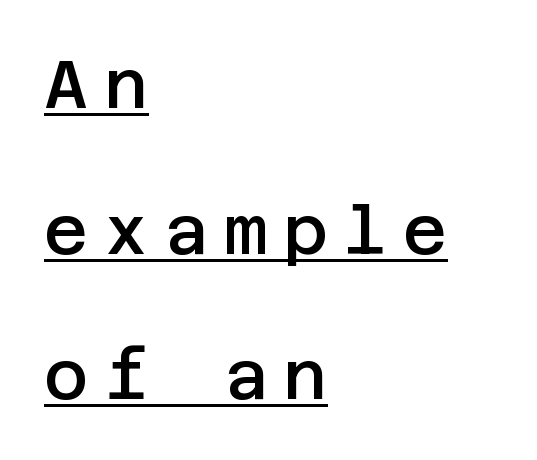
Compared with an ordinary text face, these strokes are moderately heavier — a semibold. Glyph-to-glyph distance is far greater than everyday printed text. This rendering uses left alignment, leaving the right contour irregular. If you measured baseline to baseline, you'd find a long distance. Style check: upright.
